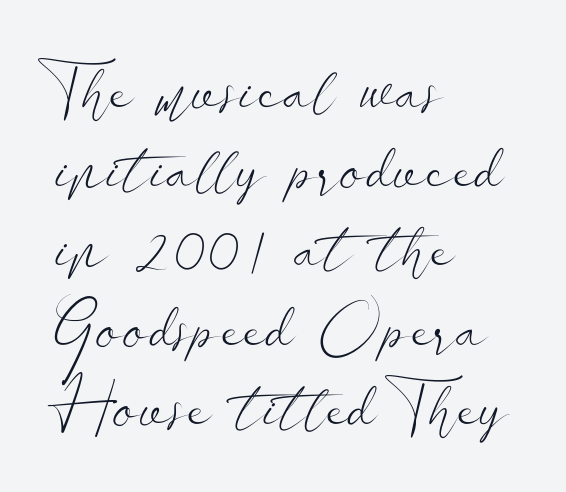
{"serif": "no", "bold": "no", "weight": "light", "width": "wide", "stroke_contrast": "low", "x_height": "small", "monospaced": "no", "underline": "no", "align": "left", "line_spacing_ratio": 1.2, "letter_spacing": "normal", "letter_spacing_em": 0.0, "glyph_px": 66}
